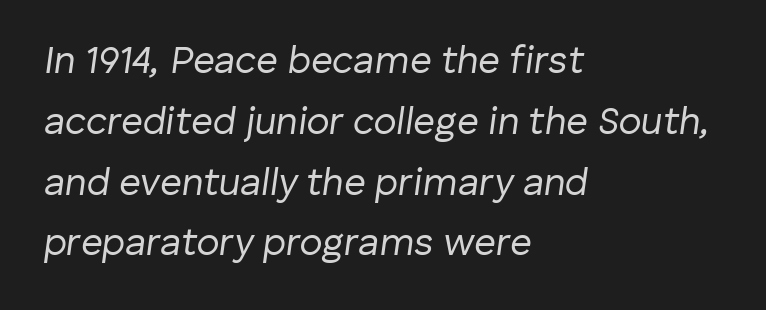
{"italic": "yes", "lean": "right", "slant_degrees": 8, "bold": "no", "weight": "regular", "width": "normal", "stroke_contrast": "low", "x_height": "medium", "monospaced": "no", "underline": "no", "align": "left", "line_spacing": "normal", "line_spacing_ratio": 1.6, "letter_spacing": "normal", "letter_spacing_em": 0.0, "glyph_px": 38}
